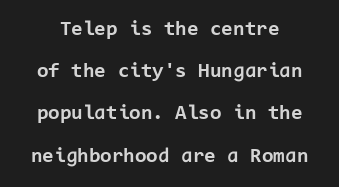
The image shows 21 px bold type, upright; set loose line spacing (2.01x), normal letter spacing, not underlined.
